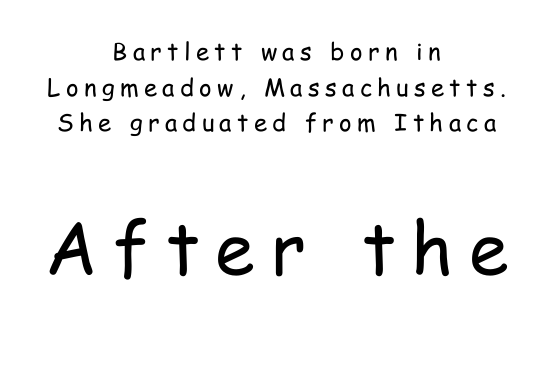
{"serif": "no", "italic": "no", "bold": "no", "weight": "regular", "width": "condensed", "stroke_contrast": "low", "x_height": "medium", "monospaced": "no", "underline": "no", "align": "center", "line_spacing": "normal", "line_spacing_ratio": 1.48, "letter_spacing": "wide", "letter_spacing_em": 0.22, "larger_block": "second", "size_ratio": 3.0, "glyph_px": 72}
